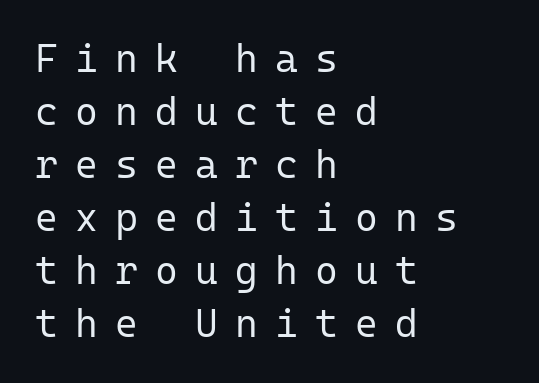
The image shows 39 px regular-weight sans-serif type, upright, monospaced; set left-aligned, normal line spacing (1.36x), unusually wide letter spacing (+0.44 em), not underlined; low stroke contrast and a medium x-height.
